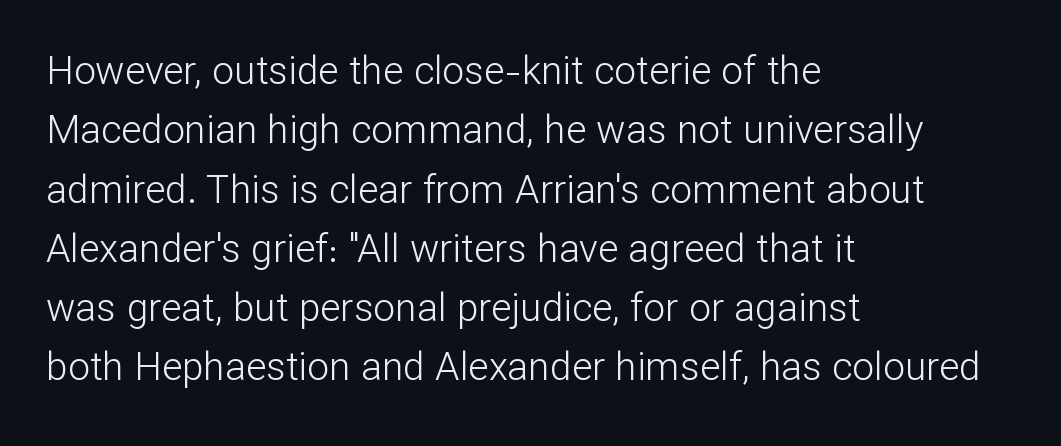
Serif or sans? Sans — the stroke terminals are bare. Does the lettering tilt? It doesn't — this is upright. The strip under each line holds only bare page. The strokes carry an ordinary text weight at most. Words appear dense and cohesive because spacing is normal.
